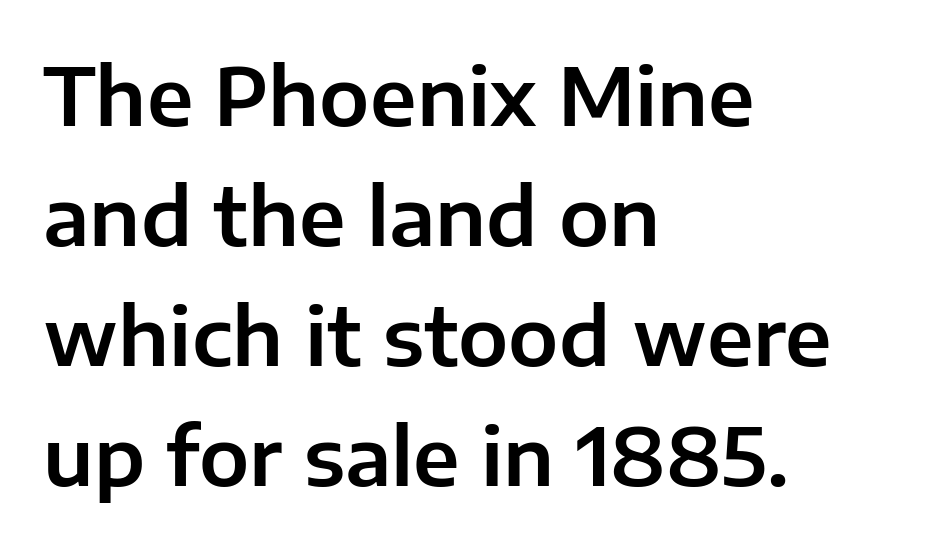
To sum up the face: it is a sans, with no serifs. Plain, unruled lines of type. The rows are spaced the way most documents space them. The letters stand straight up with perfectly vertical stems. A student would call this left alignment; a typographer would say flush left, rag right. Here the glyphs are tracked normally, forming tight word shapes.
